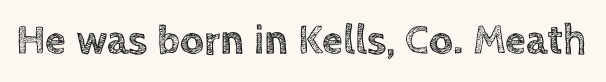
Q: Is the text italic (slanted)? A: No, it is upright.
Q: Is the text underlined? A: No.
Q: Is the spacing between letters normal or unusually wide? A: Normal.
Q: Width (condensed, normal, or wide)? A: Normal.
Q: x-height? A: Large.
Q: Monospaced? A: No.
